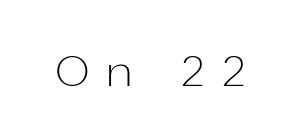
Q: Is the text bold? A: No.
Q: Is the text italic (slanted)? A: No, it is upright.
Q: Is the typeface a serif or a sans-serif typeface? A: Sans-serif.
Q: Is the text underlined? A: No.
Q: Is the spacing between letters normal or unusually wide? A: Unusually wide.
Q: Width (condensed, normal, or wide)? A: Normal.
Q: Stroke contrast? A: Low.
Q: x-height? A: Medium.
Q: Monospaced? A: No.
